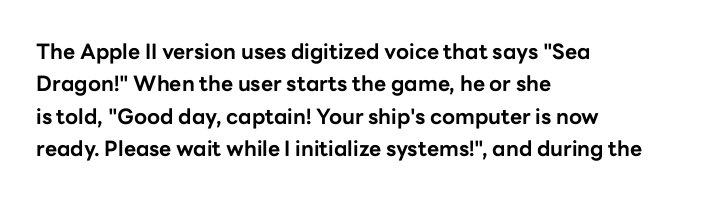
{"italic": "no", "bold": "yes", "underline": "no", "align": "left", "line_spacing": "normal", "line_spacing_ratio": 1.54, "letter_spacing": "normal", "letter_spacing_em": 0.0, "glyph_px": 21}
